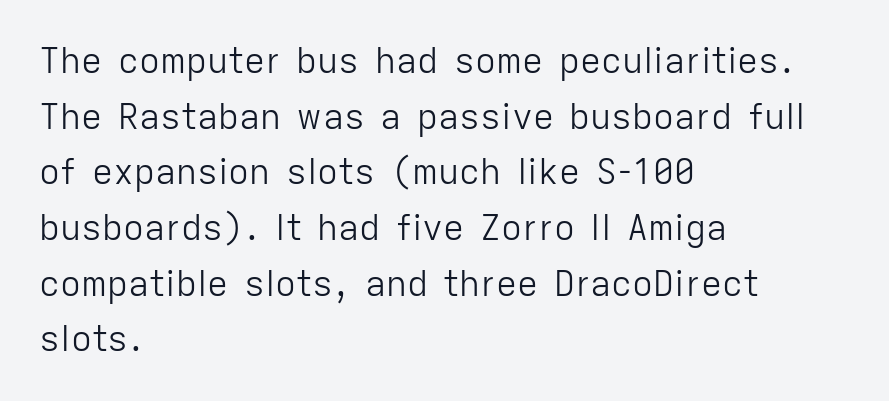
Q: Is the text bold? A: No.
Q: Is the text italic (slanted)? A: No, it is upright.
Q: Is the typeface a serif or a sans-serif typeface? A: Sans-serif.
Q: Is the text underlined? A: No.
Q: How is the paragraph aligned? A: Left-aligned.
Q: Is the spacing between letters normal or unusually wide? A: Normal.
Q: Is the spacing between lines tight, normal or loose? A: Normal.
Q: Width (condensed, normal, or wide)? A: Normal.
Q: Stroke contrast? A: Low.
Q: x-height? A: Medium.
Q: Monospaced? A: No.
